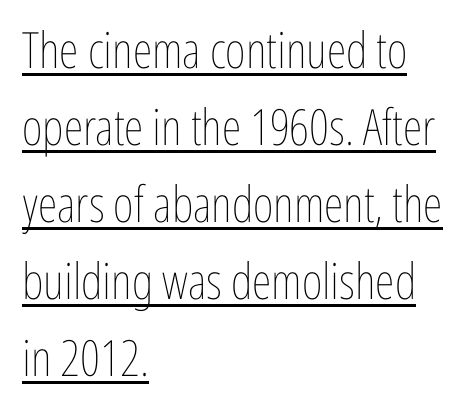
Underlining? Definitely there. The rag falls on the right side of this text block. Nothing heavy about these letters — not bold at all. Vertical strokes here are truly vertical.
